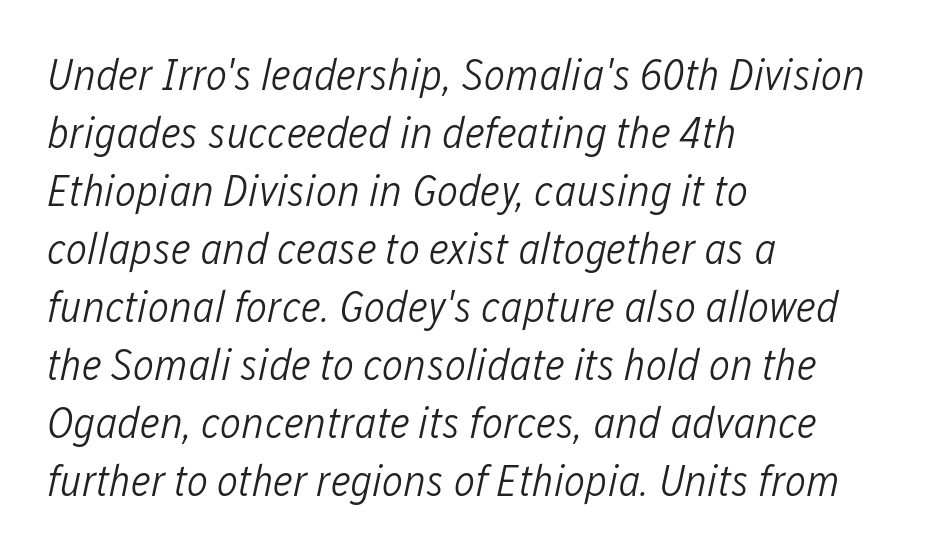
The image shows 45 px light, condensed type, italic (leaning right); set left-aligned, normal line spacing (1.29x), normal letter spacing, not underlined; low stroke contrast and a medium x-height.
